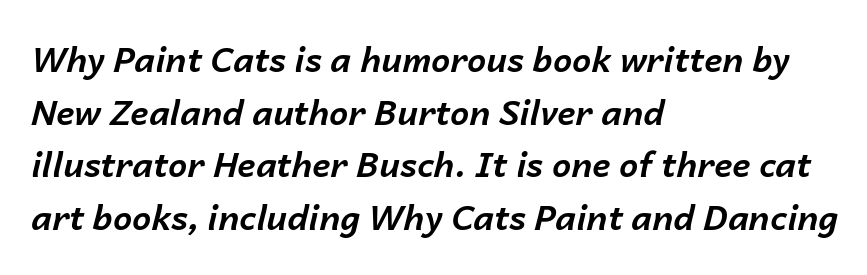
A clean baseline with only descenders dipping below it. This sample is left-justified, so line endings fall wherever the words run out. The tracking reads as untouched default to a designer's eye. Notice how descenders clear the ascenders below comfortably — that's standard leading.
